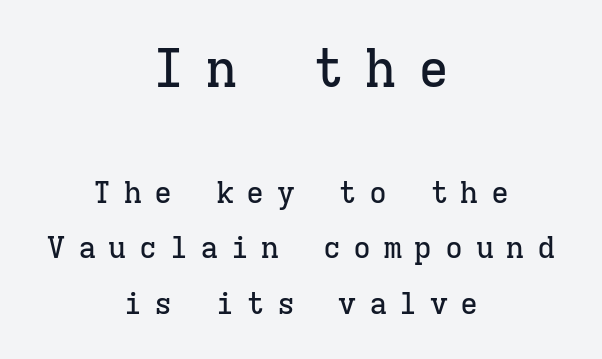
{"serif": "yes", "italic": "no", "width": "normal", "stroke_contrast": "low", "x_height": "medium", "monospaced": "yes", "underline": "no", "align": "center", "line_spacing_ratio": 1.85, "letter_spacing": "wide", "letter_spacing_em": 0.42, "larger_block": "first", "size_ratio": 1.73, "glyph_px": 52}
